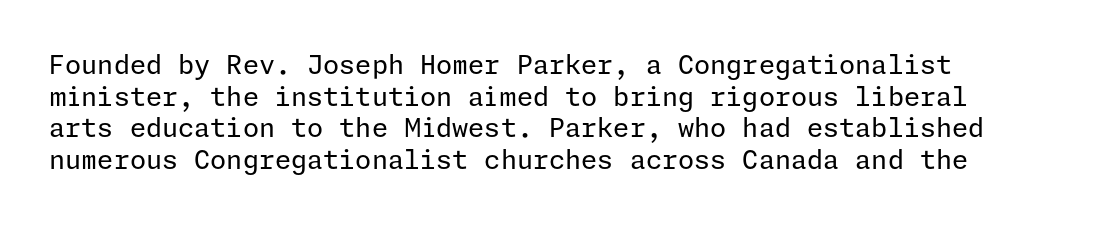
Q: Is the text bold? A: No.
Q: Is the text italic (slanted)? A: No, it is upright.
Q: Is the text underlined? A: No.
Q: Is the spacing between letters normal or unusually wide? A: Normal.
